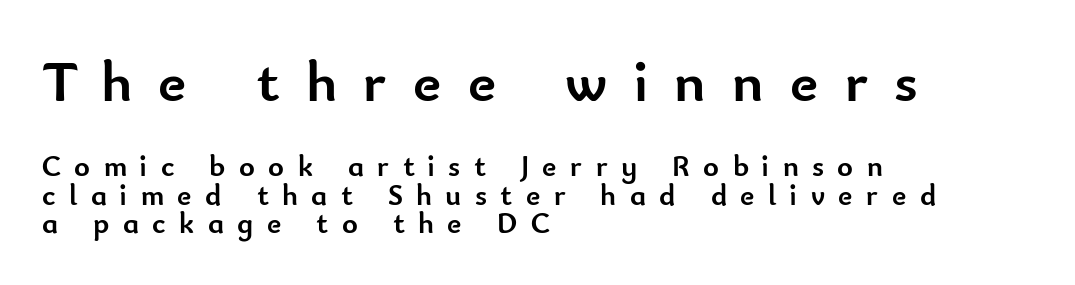
Letter spacing: wide. On the weight axis this lands at bold, roughly 700. The baseline area is clear. Vertical spacing — tight. Horizontally, the lines are justified to the leading edge only.
